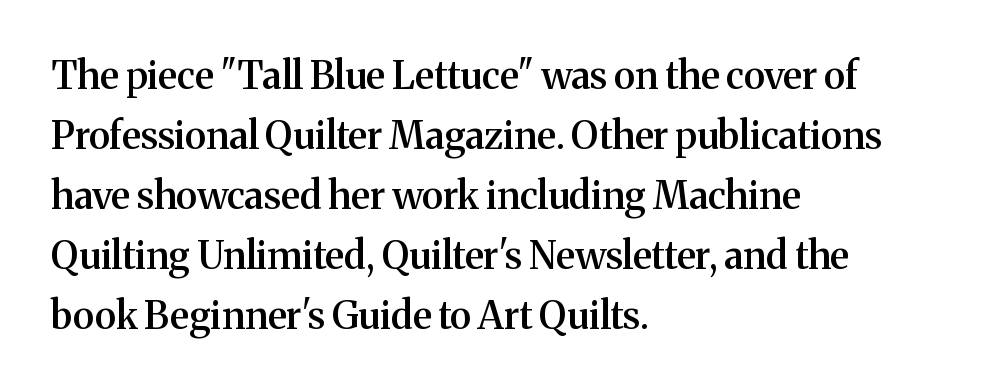
{"serif": "yes", "italic": "no", "bold": "semi", "weight": "semibold", "width": "normal", "stroke_contrast": "medium", "x_height": "medium", "monospaced": "no", "underline": "no", "align": "left", "line_spacing": "normal", "line_spacing_ratio": 1.58, "letter_spacing": "normal", "letter_spacing_em": 0.0, "glyph_px": 38}
